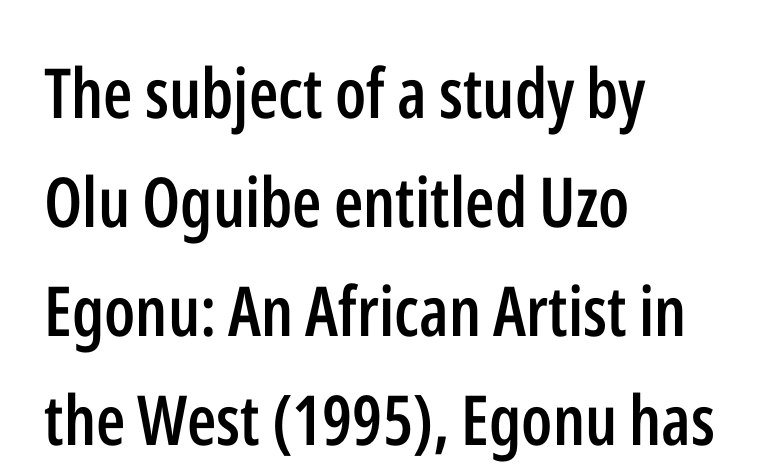
Reading down the column, the eye jumps a familiar distance to each next line. The passage shown is semibold, sitting just below true bold. The letters stand straight up with perfectly vertical stems. Compared with typical body copy, the letter spacing here is the same.
